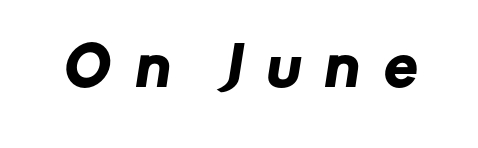
These lines are composed in type without serifs. Spacing verdict: proportional, widths tailored to each character. Students, note that the glyphs here are deliberately spaced far apart. Any mark beneath the type? The region is blank.
